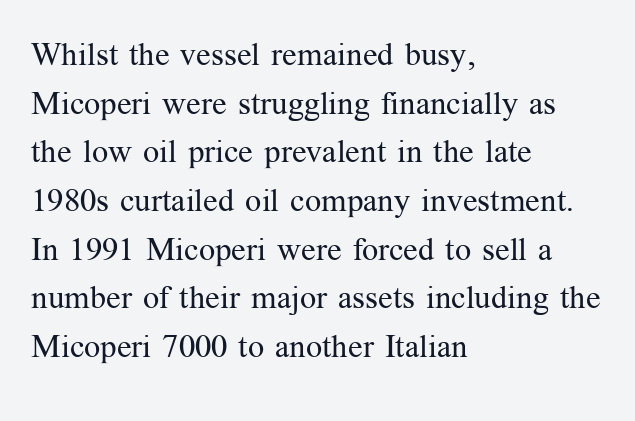
The image shows 32 px regular-weight serif type, upright; set left-aligned, normal line spacing (1.52x), normal letter spacing, not underlined; medium stroke contrast and a medium x-height.
